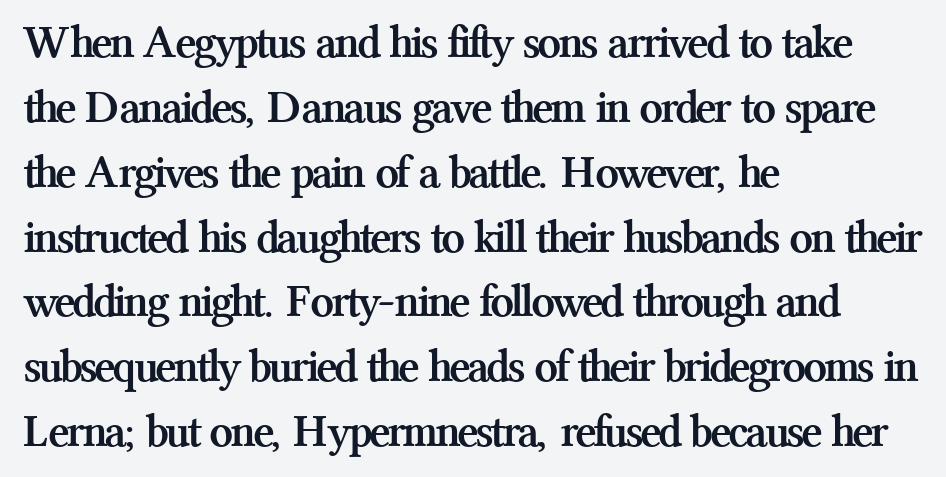
The image shows 47 px semibold serif type, upright; set left-aligned, normal line spacing (1.38x), normal letter spacing, not underlined; medium stroke contrast and a medium x-height.
